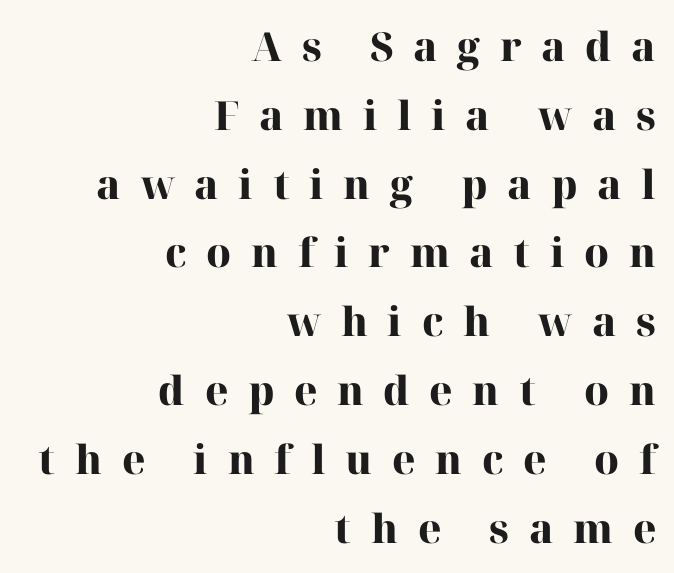
On the weight axis this lands at bold, roughly 700. In terms of letterspacing, this is a distinctly airy, spread setting. The face used here is proportionally spaced, like ordinary book or web type. Is this a sans? No — the strokes have serifs. The space beneath each line is pristine and unruled. Alignment: flush right.
